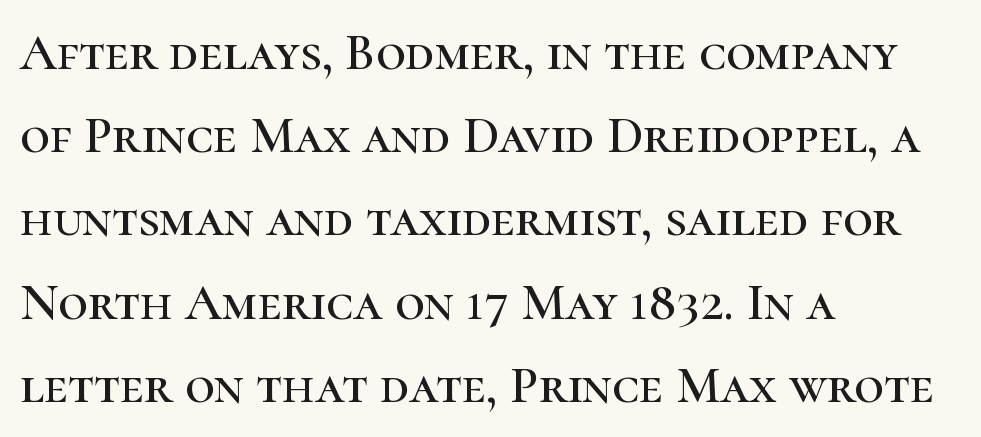
One glance says typical: line gaps are just what's usual. Each letter keeps its own natural width here, so spacing adapts to shape. The type family on display is of the serif kind. Casual observation: everything's shoved over to the left.
